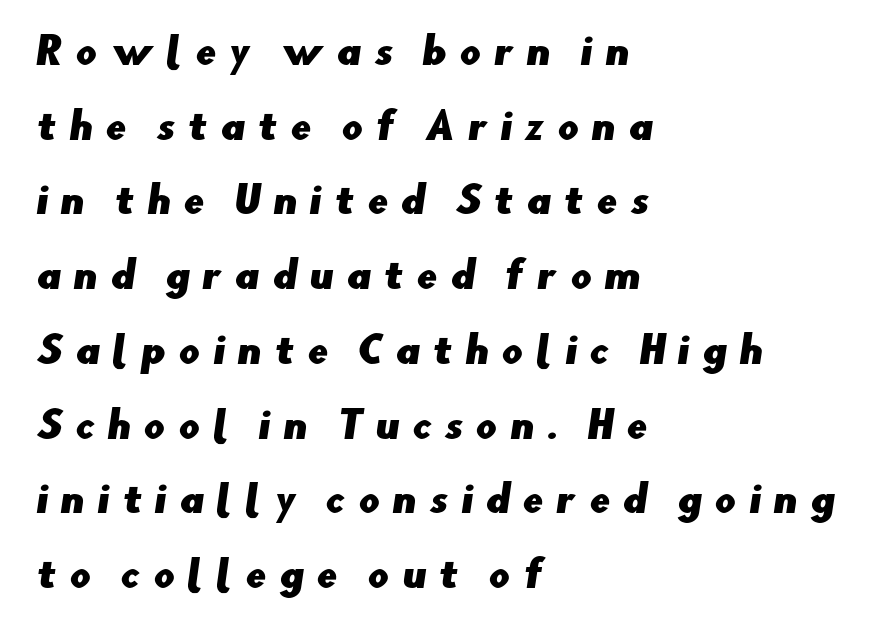
{"serif": "no", "width": "normal", "stroke_contrast": "low", "x_height": "small", "monospaced": "no", "underline": "no", "align": "left", "line_spacing": "loose", "line_spacing_ratio": 2.02, "letter_spacing": "wide", "letter_spacing_em": 0.34, "glyph_px": 37}
